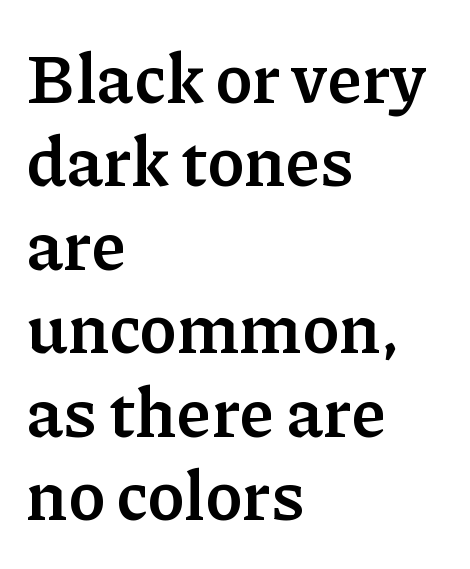
Q: Is the text bold? A: Yes.
Q: Is the text italic (slanted)? A: No, it is upright.
Q: Is the typeface a serif or a sans-serif typeface? A: Serif.
Q: Is the text underlined? A: No.
Q: How is the paragraph aligned? A: Left-aligned.
Q: Is the spacing between letters normal or unusually wide? A: Normal.
Q: Width (condensed, normal, or wide)? A: Normal.
Q: Stroke contrast? A: Low.
Q: x-height? A: Medium.
Q: Monospaced? A: No.
